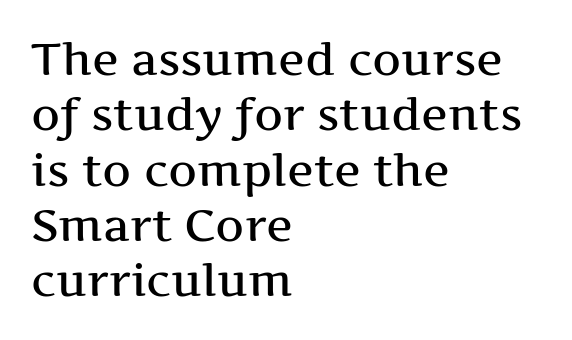
The letters carry serifs — small finishing strokes at the ends of their stems. This sample uses plain, unmodified letter spacing. Bare-footed words on every line. A roman cut, with each character standing at attention. Each line starts at the same left margin while the right side varies.
